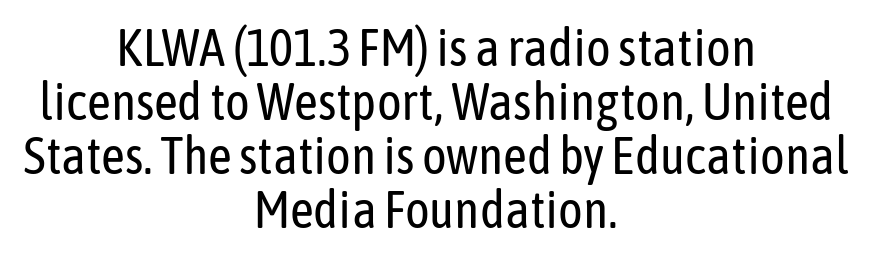
{"serif": "no", "italic": "no", "bold": "no", "weight": "regular", "width": "condensed", "stroke_contrast": "low", "x_height": "medium", "monospaced": "no", "underline": "no", "align": "center", "line_spacing": "tight", "line_spacing_ratio": 1.04, "letter_spacing": "normal", "letter_spacing_em": 0.0, "glyph_px": 52}
